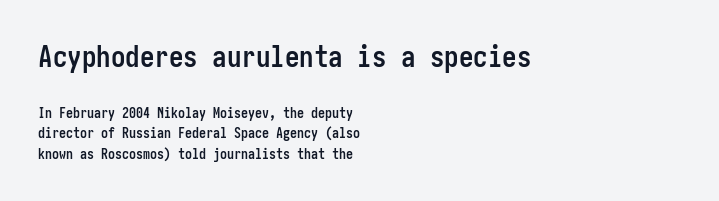
The image shows 29 px semibold, condensed sans-serif type, upright; set left-aligned, normal line spacing (1.47x), normal letter spacing, not underlined; the first (top) block is 2.07x larger; low stroke contrast and a medium x-height.
